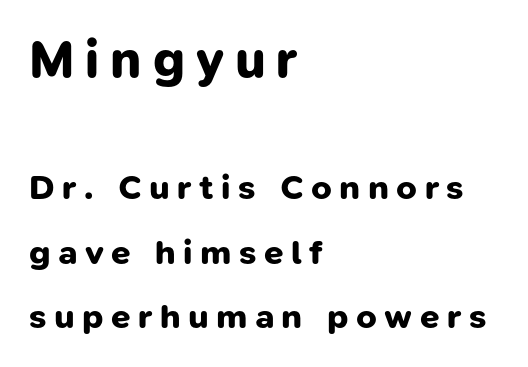
Q: Is the text bold? A: Yes.
Q: Is the typeface a serif or a sans-serif typeface? A: Sans-serif.
Q: Is the text underlined? A: No.
Q: How is the paragraph aligned? A: Left-aligned.
Q: Is the spacing between letters normal or unusually wide? A: Unusually wide.
Q: Which block of text is set in a larger size, the first (top) or the second (bottom)? A: The first (top) one.
Q: Width (condensed, normal, or wide)? A: Normal.
Q: Stroke contrast? A: Low.
Q: x-height? A: Medium.
Q: Monospaced? A: No.
